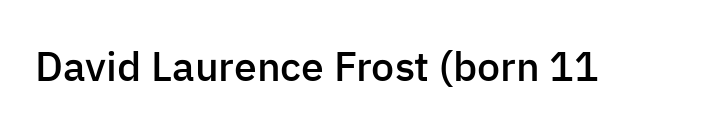
{"serif": "no", "italic": "no", "bold": "semi", "weight": "semibold", "width": "normal", "stroke_contrast": "low", "x_height": "medium", "monospaced": "no", "underline": "no", "letter_spacing": "normal", "letter_spacing_em": 0.0, "glyph_px": 41}
